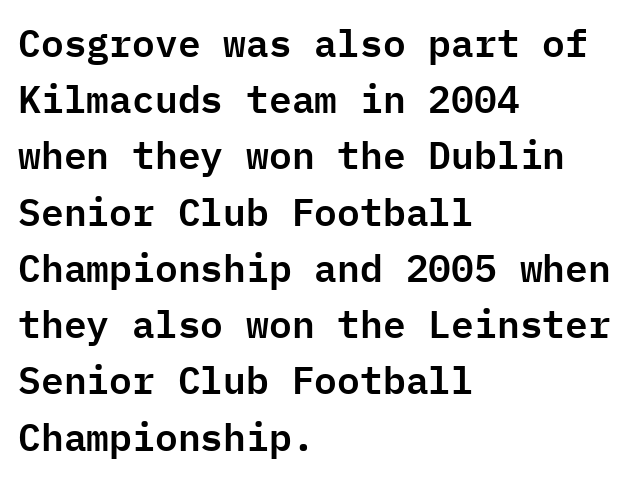
Nothing sits at the stroke ends, so this counts as sans-serif. Honestly, the letter spacing is just normal — you wouldn't notice it. You could count columns in this text — the font is strictly monospaced. The typography opts for an upright posture over an oblique one. Unmarked baselines from the first word to the last. How would I describe the line gaps? Plain and ordinary.
